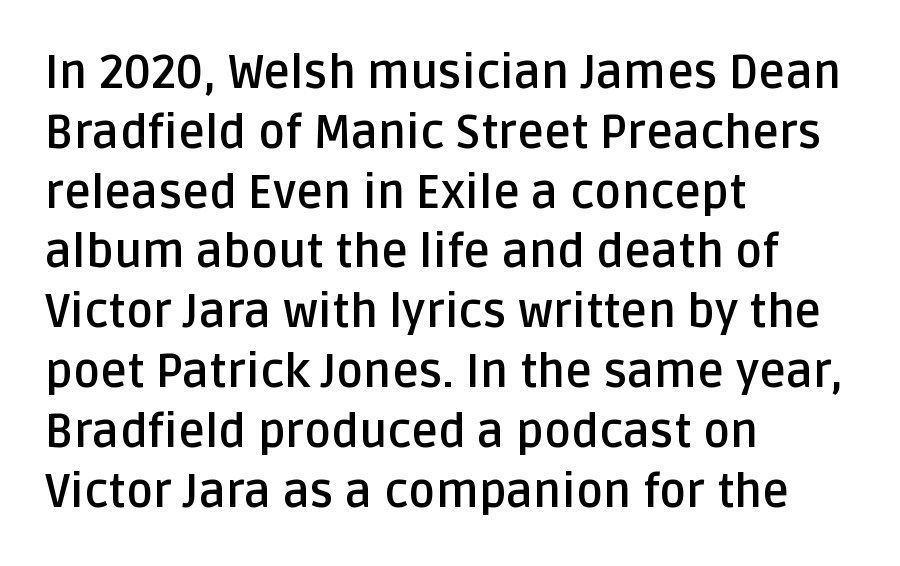
The image shows 46 px semibold sans-serif type, upright; set left-aligned, normal line spacing (1.3x), normal letter spacing, not underlined; low stroke contrast and a large x-height.
